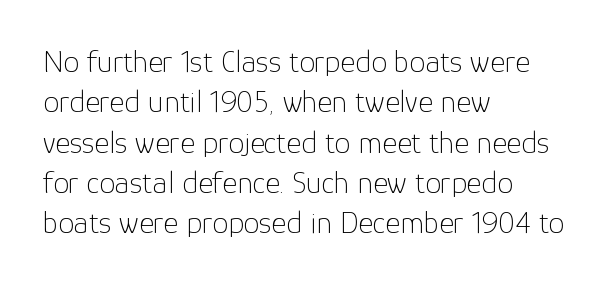
Q: Is the text bold? A: No.
Q: Is the text italic (slanted)? A: No, it is upright.
Q: Is the typeface a serif or a sans-serif typeface? A: Sans-serif.
Q: Is the text underlined? A: No.
Q: How is the paragraph aligned? A: Left-aligned.
Q: Is the spacing between letters normal or unusually wide? A: Normal.
Q: Is the spacing between lines tight, normal or loose? A: Normal.
Q: Width (condensed, normal, or wide)? A: Normal.
Q: Stroke contrast? A: Low.
Q: x-height? A: Medium.
Q: Monospaced? A: No.
